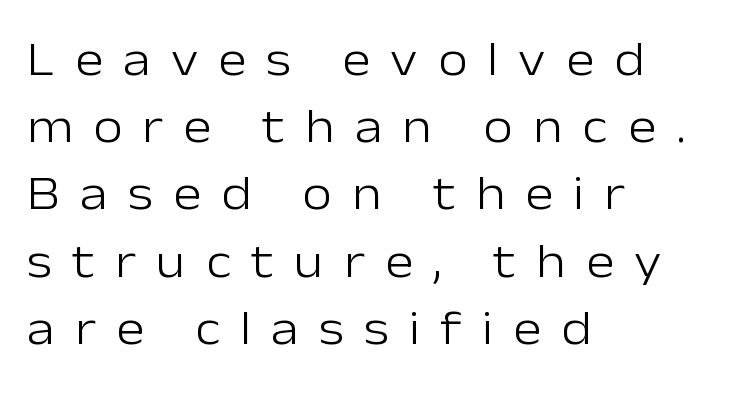
Proportional: the letters do not fall into vertical columns. Horizontal alignment here is leftward, the default for most running prose. The designer went with a sans here, leaving each stem footless. Rendered with straight, roman letterforms. The gaps between neighbouring characters are conspicuously large. Unmarked baselines from the first word to the last.
